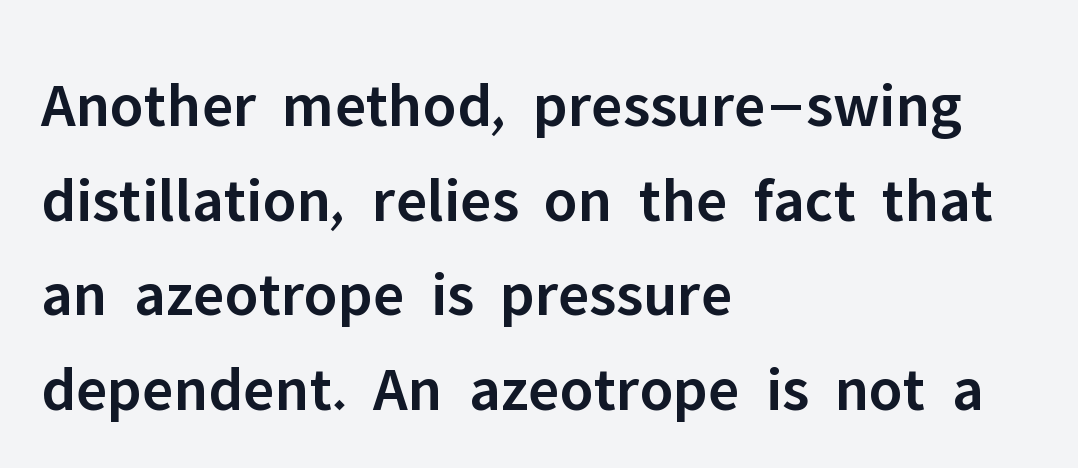
The image shows 64 px semibold sans-serif type, upright; set left-aligned, normal line spacing (1.48x), normal letter spacing, not underlined; low stroke contrast and a medium x-height.
